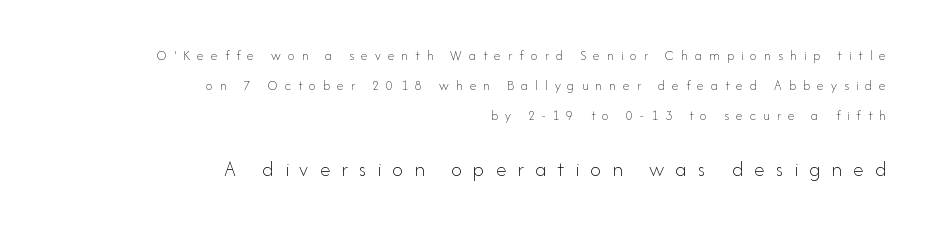
Q: Is the text bold? A: No.
Q: Is the text italic (slanted)? A: No, it is upright.
Q: Is the text underlined? A: No.
Q: How is the paragraph aligned? A: Right-aligned.
Q: Is the spacing between letters normal or unusually wide? A: Unusually wide.
Q: Is the spacing between lines tight, normal or loose? A: Loose.
Q: Which block of text is set in a larger size, the first (top) or the second (bottom)? A: The second (bottom) one.
